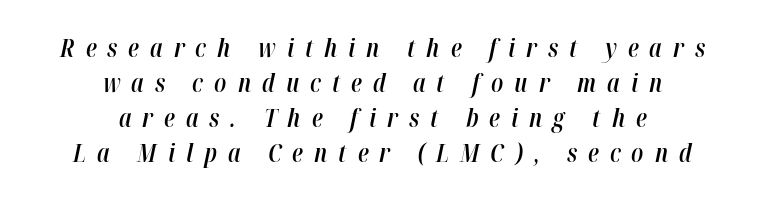
The image shows 25 px text type, italic (leaning right); set centered, normal line spacing (1.4x), unusually wide letter spacing (+0.44 em), not underlined.
